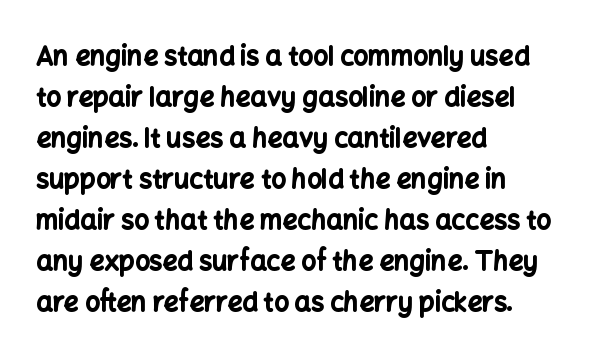
The image shows 26 px bold type, upright; set left-aligned, normal line spacing (1.58x), normal letter spacing, not underlined.
